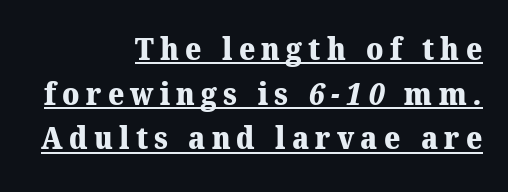
Note the varied advance widths — an 'i' is clearly narrower than an 'm'. What kind of face is this? One with serifs. Horizontal alignment here is rightward, an uncommon choice for prose. The block of text has a typical density, with ordinary space between rows. Is the letter spacing exaggerated? Yes — the characters are pushed far apart. Bold? Absolutely — the strokes are thick and heavy.
